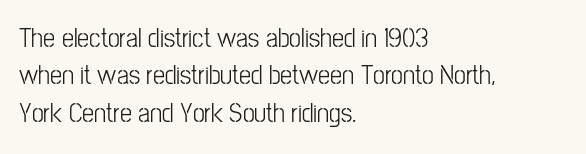
The image shows 27 px text type, upright; set left-aligned, normal line spacing (1.38x), normal letter spacing, not underlined.
